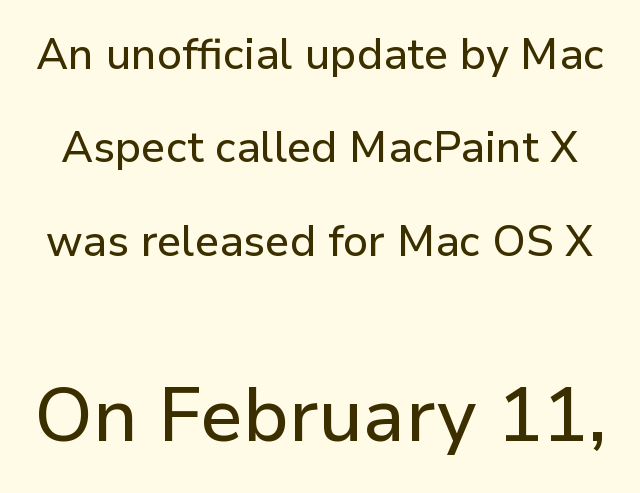
Q: Is the text italic (slanted)? A: No, it is upright.
Q: Is the typeface a serif or a sans-serif typeface? A: Sans-serif.
Q: Is the text underlined? A: No.
Q: Is the spacing between letters normal or unusually wide? A: Normal.
Q: Is the spacing between lines tight, normal or loose? A: Loose.
Q: Which block of text is set in a larger size, the first (top) or the second (bottom)? A: The second (bottom) one.
Q: Width (condensed, normal, or wide)? A: Normal.
Q: Stroke contrast? A: Low.
Q: x-height? A: Medium.
Q: Monospaced? A: No.
